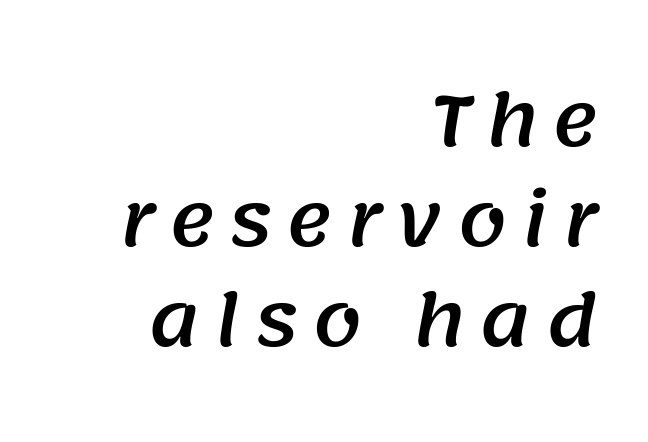
Q: Is the typeface a serif or a sans-serif typeface? A: Sans-serif.
Q: Is the text underlined? A: No.
Q: How is the paragraph aligned? A: Right-aligned.
Q: Is the spacing between letters normal or unusually wide? A: Unusually wide.
Q: Is the spacing between lines tight, normal or loose? A: Normal.
Q: Width (condensed, normal, or wide)? A: Normal.
Q: Stroke contrast? A: Medium.
Q: x-height? A: Large.
Q: Monospaced? A: No.
